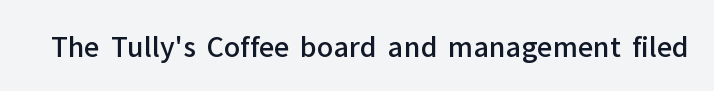
Q: Is the text bold? A: Semi-bold.
Q: Is the text italic (slanted)? A: No, it is upright.
Q: Is the text underlined? A: No.
Q: Is the spacing between letters normal or unusually wide? A: Normal.
